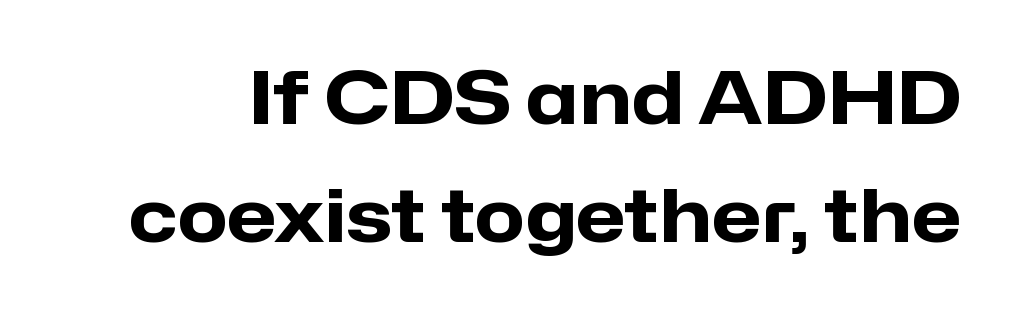
The image shows 73 px heavy sans-serif type, upright; set normal line spacing (1.61x), normal letter spacing, not underlined; low stroke contrast and a medium x-height.
